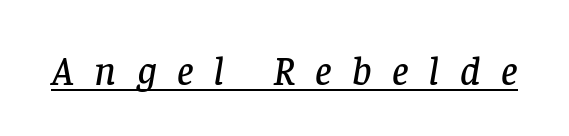
{"serif": "yes", "italic": "yes", "lean": "right", "slant_degrees": 8, "width": "normal", "stroke_contrast": "low", "x_height": "large", "monospaced": "no", "underline": "yes", "letter_spacing": "wide", "letter_spacing_em": 0.5, "glyph_px": 41}
